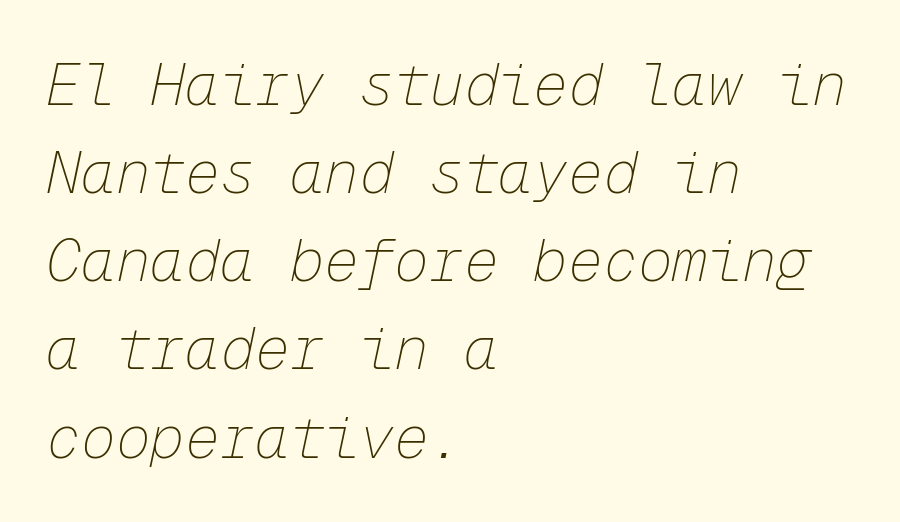
Q: Is the text bold? A: No.
Q: Is the text italic (slanted)? A: Yes, it leans right by about 12 degrees.
Q: Is the text underlined? A: No.
Q: How is the paragraph aligned? A: Left-aligned.
Q: Is the spacing between letters normal or unusually wide? A: Normal.
Q: Is the spacing between lines tight, normal or loose? A: Normal.
Q: Width (condensed, normal, or wide)? A: Normal.
Q: Stroke contrast? A: Low.
Q: x-height? A: Medium.
Q: Monospaced? A: Yes.
